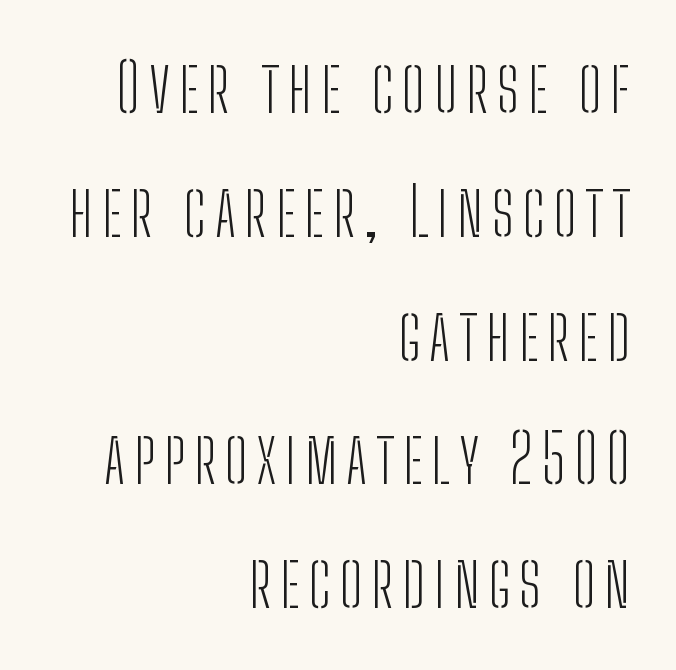
The image shows 68 px light, condensed sans-serif type, upright; set right-aligned, line spacing 1.82x, not underlined; low stroke contrast and a medium x-height.
